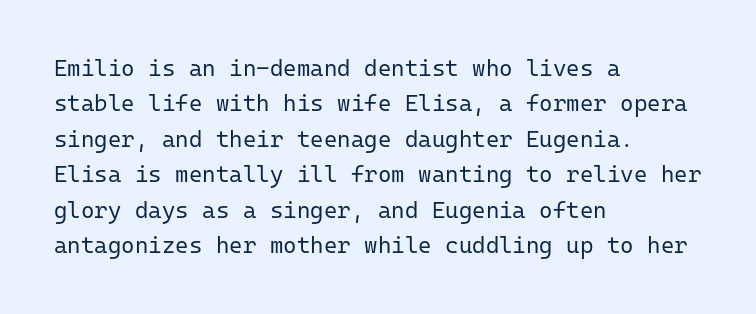
The image shows 23 px text type, upright; set left-aligned, normal line spacing (1.54x), normal letter spacing, not underlined.
